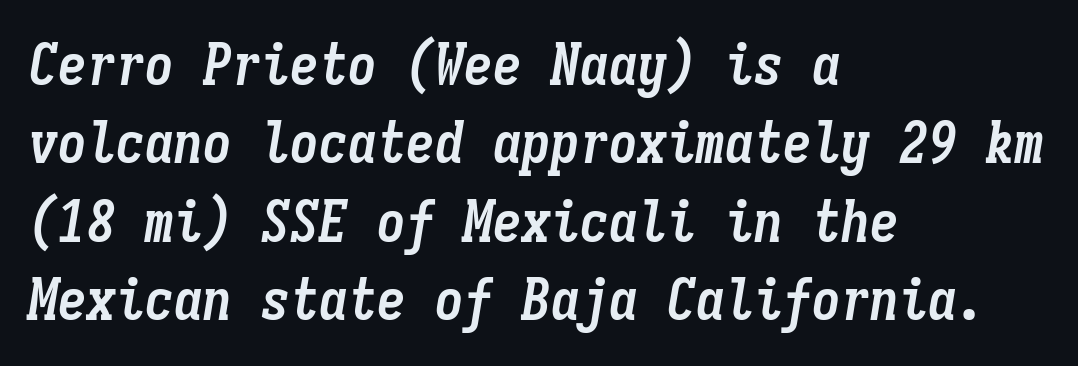
The image shows 58 px semibold, condensed type, italic (leaning right), monospaced; set left-aligned, normal line spacing (1.35x), normal letter spacing, not underlined; low stroke contrast and a medium x-height.
